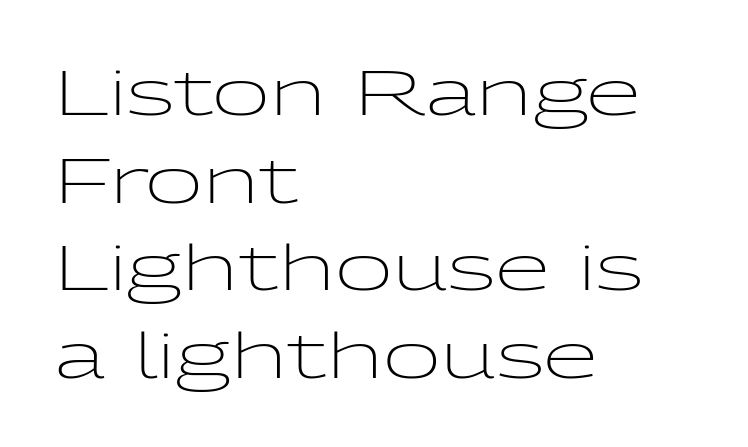
Q: Is the text bold? A: No.
Q: Is the text italic (slanted)? A: No, it is upright.
Q: Is the typeface a serif or a sans-serif typeface? A: Sans-serif.
Q: Is the text underlined? A: No.
Q: How is the paragraph aligned? A: Left-aligned.
Q: Is the spacing between letters normal or unusually wide? A: Normal.
Q: Is the spacing between lines tight, normal or loose? A: Normal.
Q: Width (condensed, normal, or wide)? A: Wide.
Q: Stroke contrast? A: Low.
Q: x-height? A: Medium.
Q: Monospaced? A: No.
